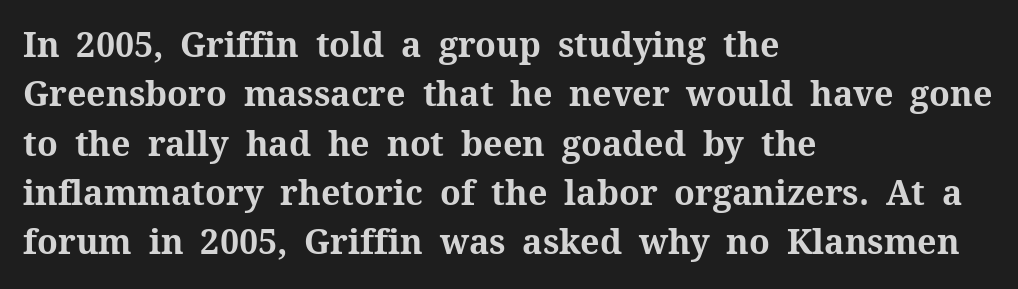
Q: Is the text bold? A: Yes.
Q: Is the text italic (slanted)? A: No, it is upright.
Q: Is the typeface a serif or a sans-serif typeface? A: Serif.
Q: Is the text underlined? A: No.
Q: How is the paragraph aligned? A: Left-aligned.
Q: Is the spacing between letters normal or unusually wide? A: Normal.
Q: Is the spacing between lines tight, normal or loose? A: Normal.
Q: Width (condensed, normal, or wide)? A: Normal.
Q: Stroke contrast? A: Medium.
Q: x-height? A: Medium.
Q: Monospaced? A: No.
